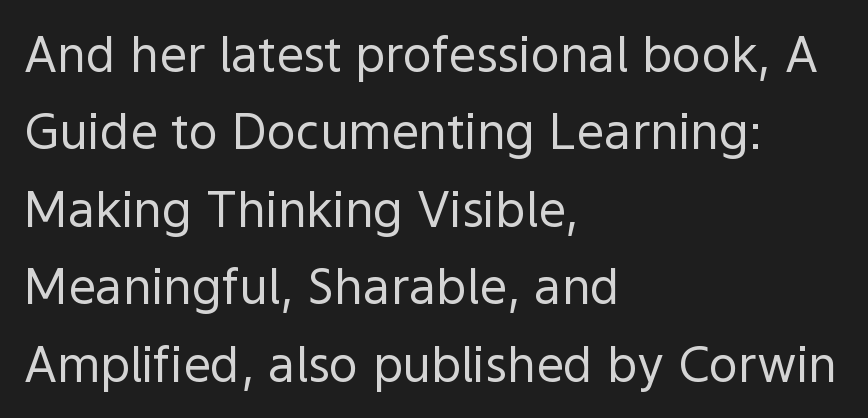
The image shows 49 px regular-weight sans-serif type, upright; set left-aligned, normal line spacing (1.58x), normal letter spacing, not underlined; a medium x-height.
